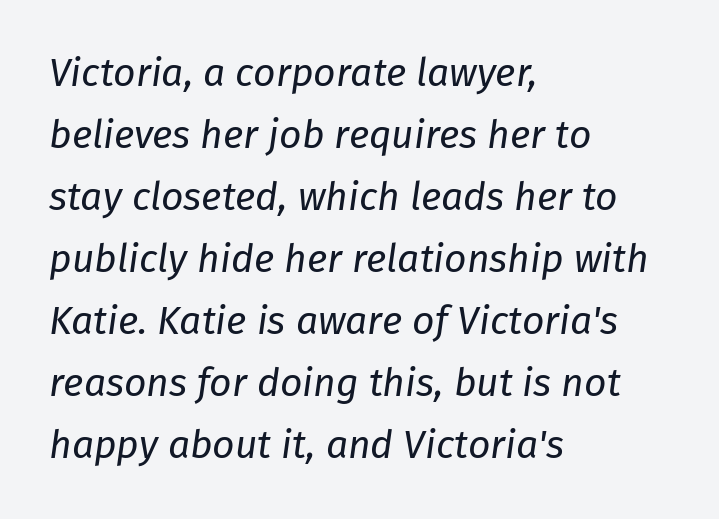
The image shows 39 px regular-weight type, italic (leaning right); set left-aligned, normal line spacing (1.59x), normal letter spacing, not underlined; low stroke contrast and a medium x-height.
